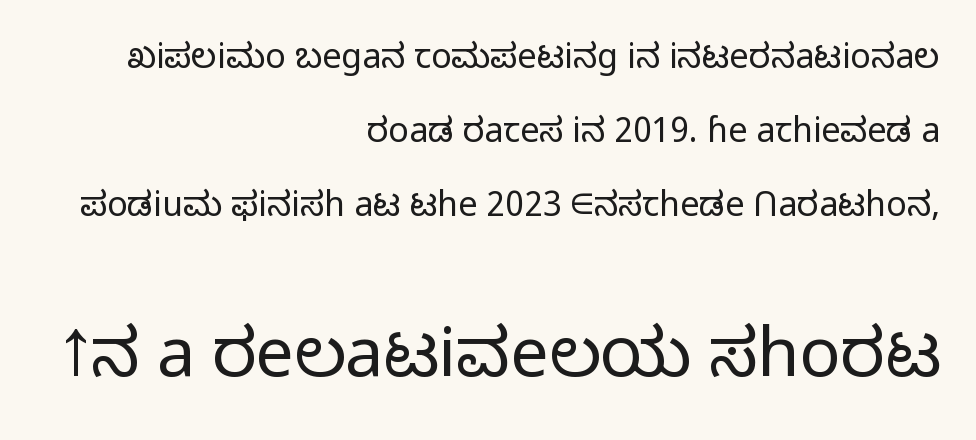
Q: Is the text bold? A: No.
Q: Is the text italic (slanted)? A: No, it is upright.
Q: Is the typeface a serif or a sans-serif typeface? A: Sans-serif.
Q: Is the text underlined? A: No.
Q: How is the paragraph aligned? A: Right-aligned.
Q: Is the spacing between letters normal or unusually wide? A: Normal.
Q: Is the spacing between lines tight, normal or loose? A: Loose.
Q: Which block of text is set in a larger size, the first (top) or the second (bottom)? A: The second (bottom) one.
Q: Width (condensed, normal, or wide)? A: Normal.
Q: Stroke contrast? A: Low.
Q: x-height? A: Medium.
Q: Monospaced? A: No.
